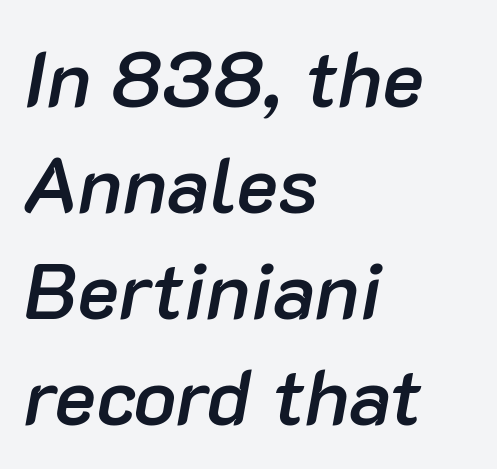
The image shows 79 px semibold type, italic (leaning right); set left-aligned, normal line spacing (1.34x), normal letter spacing, not underlined; low stroke contrast and a medium x-height.
